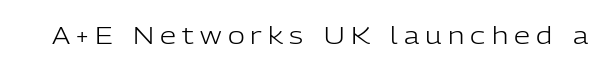
The image shows 23 px text type, upright; set unusually wide letter spacing (+0.27 em), not underlined.
